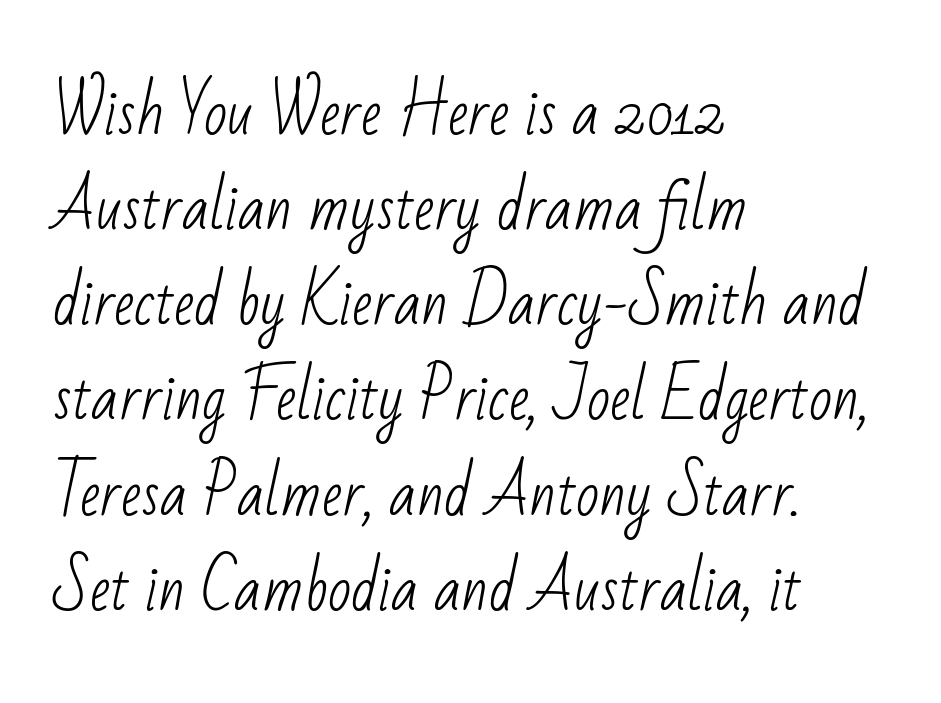
Q: Is the text bold? A: No.
Q: Is the typeface a serif or a sans-serif typeface? A: Sans-serif.
Q: Is the text underlined? A: No.
Q: How is the paragraph aligned? A: Left-aligned.
Q: Is the spacing between letters normal or unusually wide? A: Normal.
Q: Is the spacing between lines tight, normal or loose? A: Normal.
Q: Width (condensed, normal, or wide)? A: Condensed.
Q: Stroke contrast? A: Low.
Q: x-height? A: Small.
Q: Monospaced? A: No.
